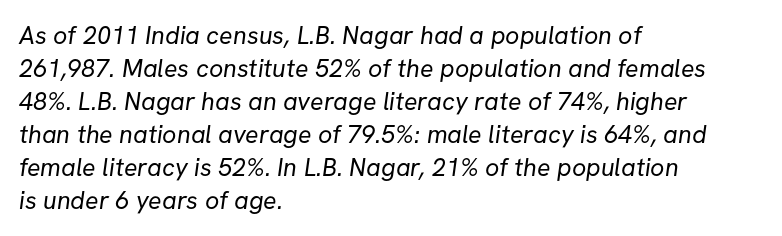
The image shows 25 px text type; set left-aligned, normal line spacing (1.32x), normal letter spacing, not underlined.
